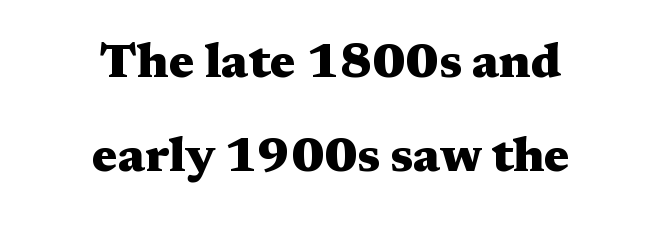
{"serif": "yes", "italic": "no", "bold": "yes", "weight": "heavy", "width": "wide", "stroke_contrast": "medium", "x_height": "medium", "monospaced": "no", "underline": "no", "align": "center", "line_spacing": "loose", "line_spacing_ratio": 1.95, "letter_spacing": "normal", "letter_spacing_em": 0.0, "glyph_px": 48}
